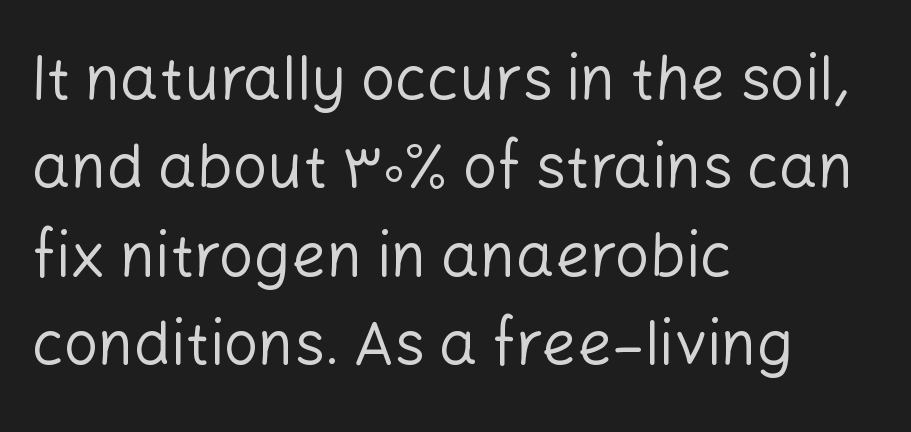
{"serif": "no", "italic": "no", "bold": "no", "weight": "regular", "width": "normal", "stroke_contrast": "low", "x_height": "medium", "monospaced": "no", "underline": "no", "align": "left", "line_spacing": "normal", "line_spacing_ratio": 1.45, "letter_spacing": "normal", "letter_spacing_em": 0.0, "glyph_px": 61}
